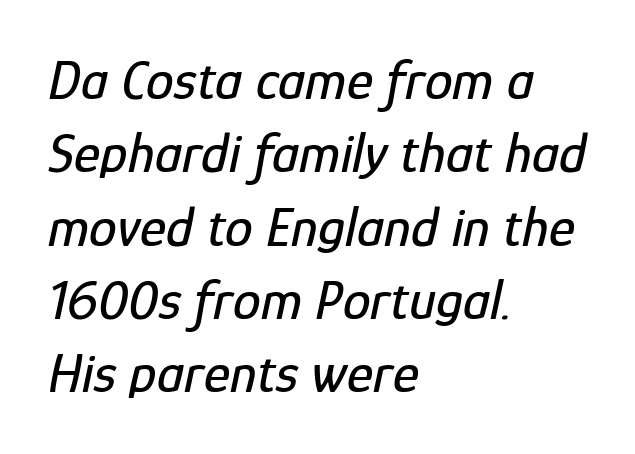
The image shows 56 px condensed type, italic (leaning right); set left-aligned, normal line spacing (1.31x), normal letter spacing, not underlined; low stroke contrast and a medium x-height.
